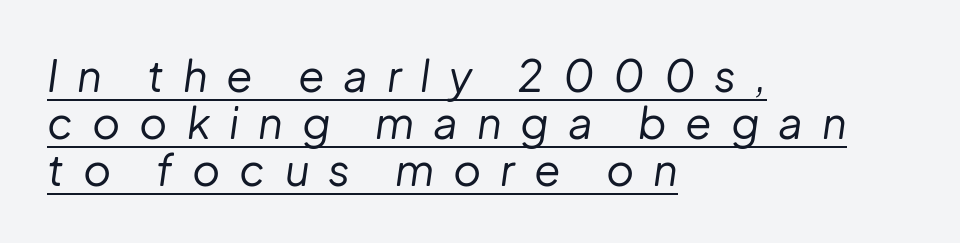
{"italic": "yes", "lean": "right", "slant_degrees": 8, "bold": "no", "weight": "regular", "width": "normal", "stroke_contrast": "low", "x_height": "medium", "monospaced": "no", "underline": "yes", "align": "left", "line_spacing": "tight", "line_spacing_ratio": 1.09, "letter_spacing": "wide", "letter_spacing_em": 0.44, "glyph_px": 43}
